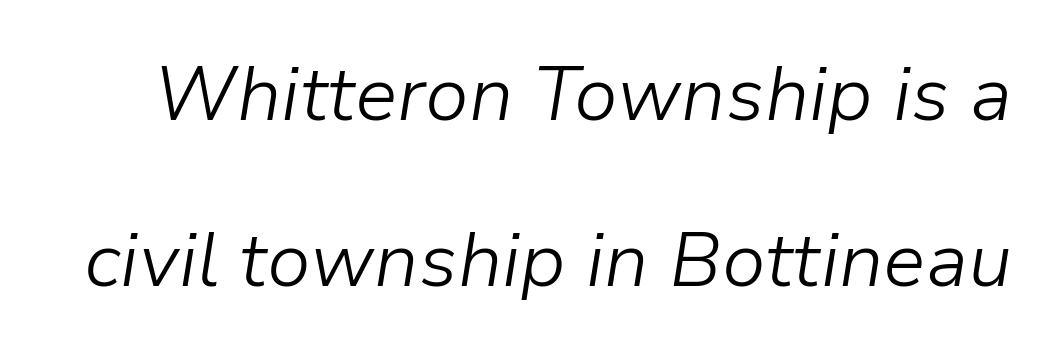
Q: Is the text bold? A: No.
Q: Is the text italic (slanted)? A: Yes, it leans right by about 9 degrees.
Q: Is the text underlined? A: No.
Q: Is the spacing between letters normal or unusually wide? A: Normal.
Q: Is the spacing between lines tight, normal or loose? A: Loose.
Q: Width (condensed, normal, or wide)? A: Normal.
Q: Stroke contrast? A: Low.
Q: x-height? A: Medium.
Q: Monospaced? A: No.
